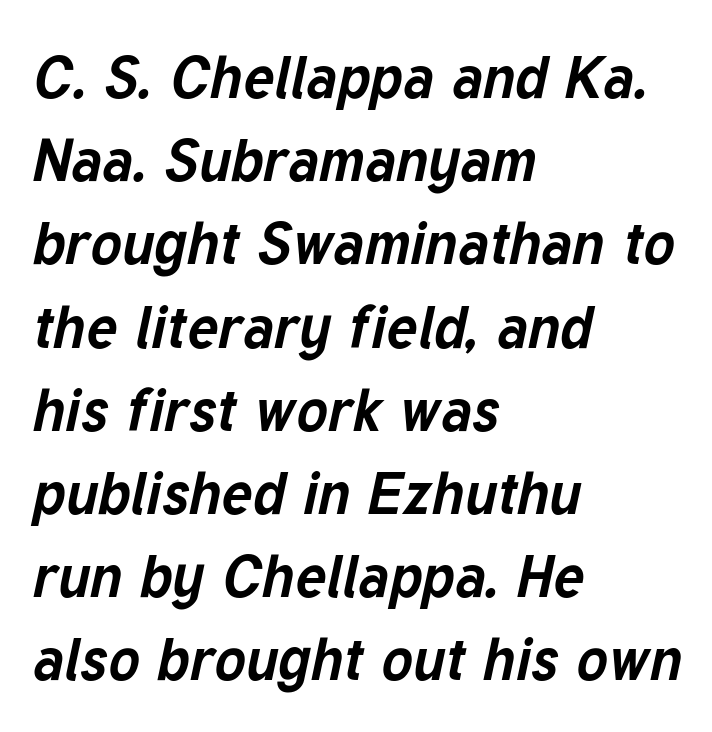
The image shows 59 px bold type, italic (leaning right); set left-aligned, normal line spacing (1.41x), normal letter spacing, not underlined; low stroke contrast and a medium x-height.
